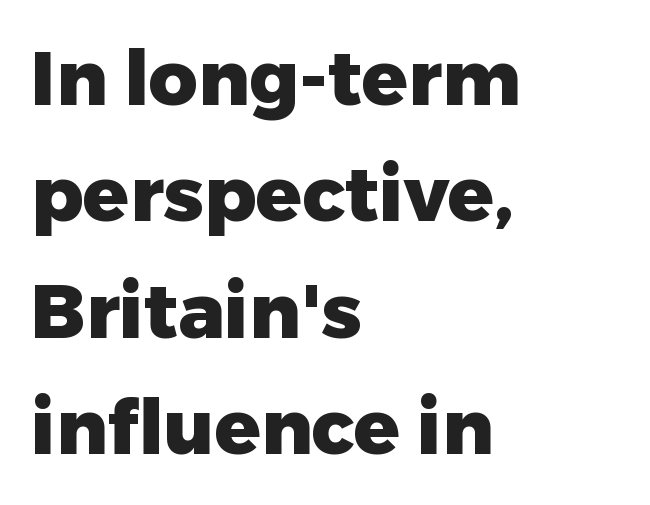
Q: Is the text bold? A: Yes.
Q: Is the text italic (slanted)? A: No, it is upright.
Q: Is the typeface a serif or a sans-serif typeface? A: Sans-serif.
Q: Is the text underlined? A: No.
Q: How is the paragraph aligned? A: Left-aligned.
Q: Is the spacing between letters normal or unusually wide? A: Normal.
Q: Is the spacing between lines tight, normal or loose? A: Normal.
Q: Width (condensed, normal, or wide)? A: Normal.
Q: Stroke contrast? A: Low.
Q: x-height? A: Medium.
Q: Monospaced? A: No.
